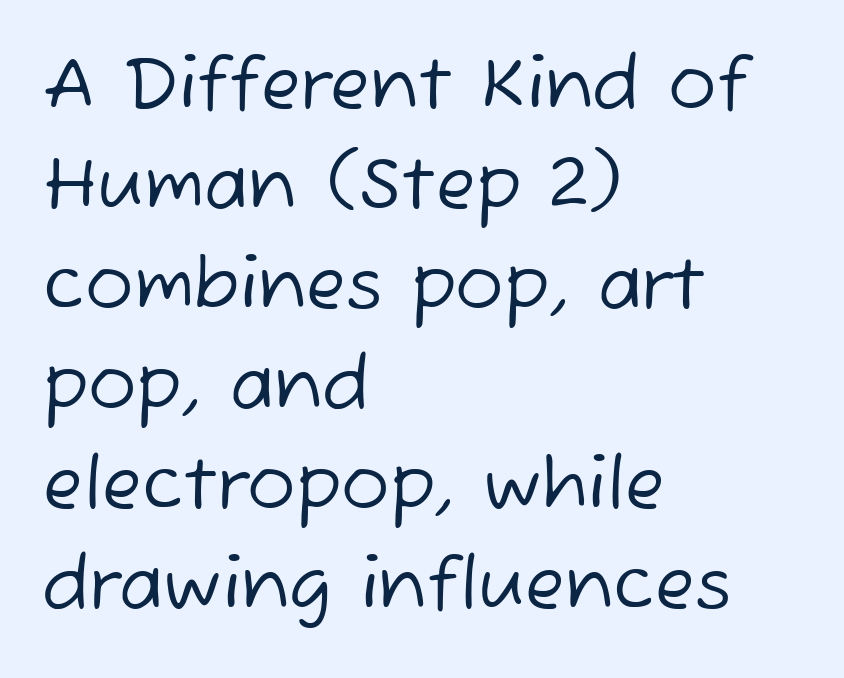
Compared with typical paragraphs, the rows here are spaced about the same. Stroke mass is kept to a normal reading level or below. Which margin do the lines hug? The left one — the right edge is uneven. In terms of letterform style, serifs are entirely absent.
